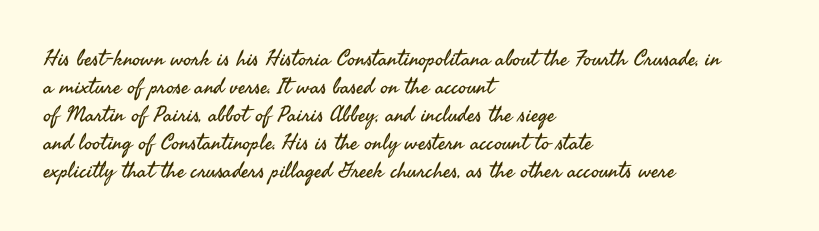
Q: Is the text bold? A: No.
Q: Is the text italic (slanted)? A: Yes.
Q: Is the text underlined? A: No.
Q: How is the paragraph aligned? A: Left-aligned.
Q: Is the spacing between letters normal or unusually wide? A: Normal.
Q: Is the spacing between lines tight, normal or loose? A: Normal.
